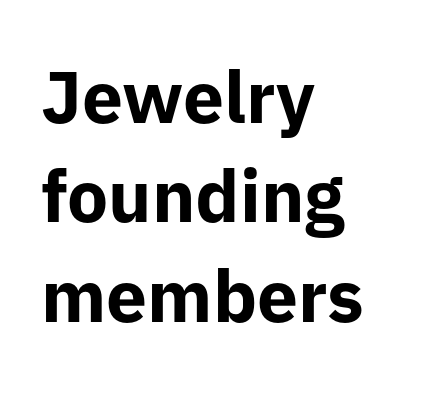
Q: Is the text bold? A: Yes.
Q: Is the text italic (slanted)? A: No, it is upright.
Q: Is the typeface a serif or a sans-serif typeface? A: Sans-serif.
Q: Is the text underlined? A: No.
Q: How is the paragraph aligned? A: Left-aligned.
Q: Is the spacing between letters normal or unusually wide? A: Normal.
Q: Is the spacing between lines tight, normal or loose? A: Normal.
Q: Width (condensed, normal, or wide)? A: Normal.
Q: Stroke contrast? A: Low.
Q: x-height? A: Medium.
Q: Monospaced? A: No.
